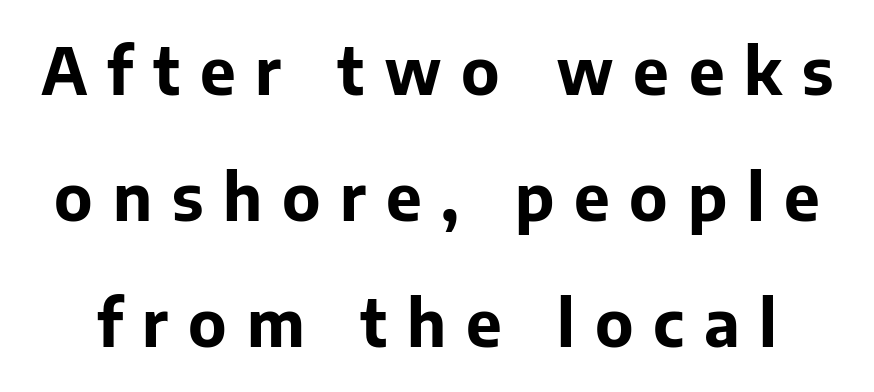
The line-height multiplier appears high, well above default. The rendering uses a bold face; every stroke is thick and dark. These lines were composed using upright roman letters. What stands out about the letter spacing? Its width — letters are far apart. Font category for this specimen: sans-serif.
